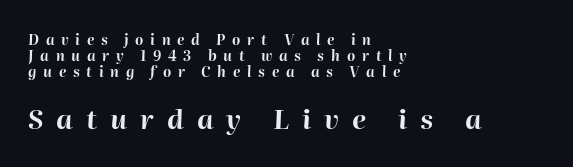
Q: Is the text bold? A: Yes.
Q: Is the text italic (slanted)? A: Yes, it leans right by about 2 degrees.
Q: Is the text underlined? A: No.
Q: How is the paragraph aligned? A: Left-aligned.
Q: Is the spacing between letters normal or unusually wide? A: Unusually wide.
Q: Is the spacing between lines tight, normal or loose? A: Tight.
Q: Which block of text is set in a larger size, the first (top) or the second (bottom)? A: The second (bottom) one.
